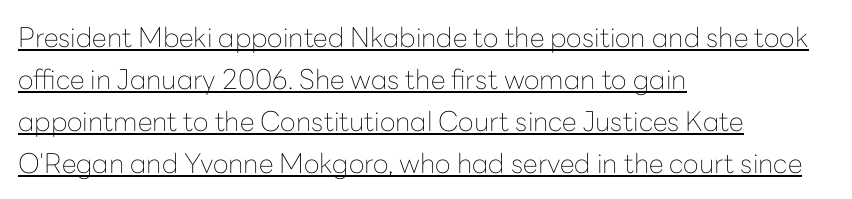
Quick note: not italic, upright. This sample uses plain, unmodified letter spacing. No extra ink here — the face is not bold. The words here are underlined.
